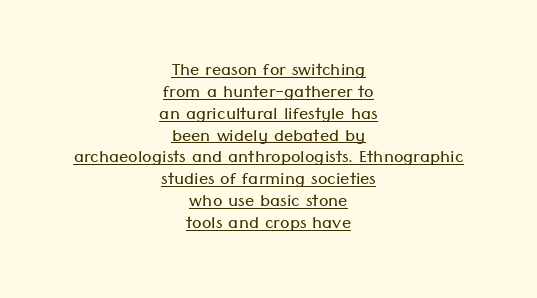
{"italic": "no", "bold": "no", "underline": "yes", "align": "center", "line_spacing": "tight", "line_spacing_ratio": 0.95, "letter_spacing": "normal", "letter_spacing_em": 0.0, "glyph_px": 23}
